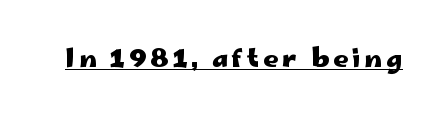
The font's upright variant was chosen for this text. Heavy-handed strokes throughout: this text is bold. Each line of the rendering has a horizontal stroke beneath the glyphs.
